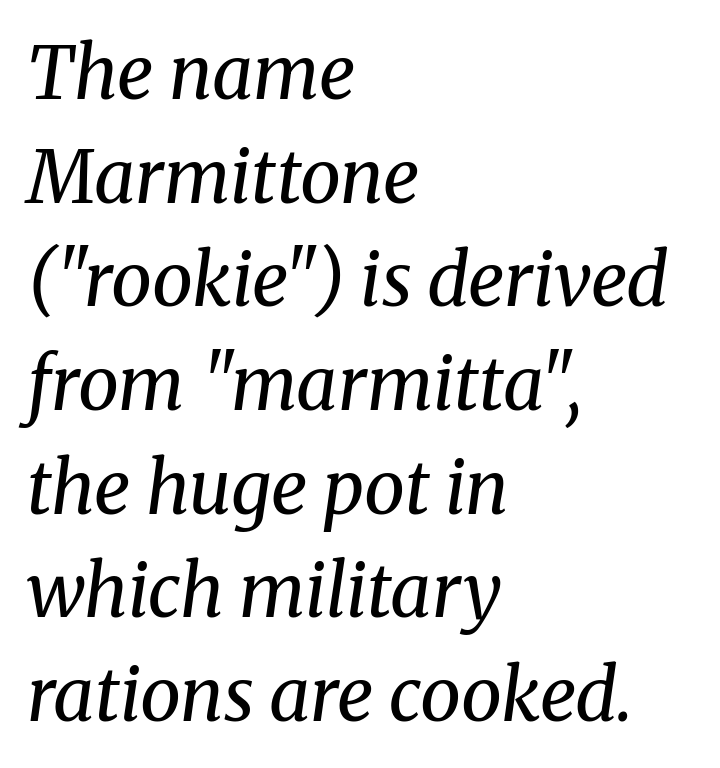
{"serif": "yes", "italic": "yes", "lean": "right", "slant_degrees": 8, "bold": "no", "weight": "regular", "width": "normal", "stroke_contrast": "medium", "x_height": "medium", "monospaced": "no", "underline": "no", "align": "left", "line_spacing": "normal", "line_spacing_ratio": 1.42, "letter_spacing": "normal", "letter_spacing_em": 0.0, "glyph_px": 73}
